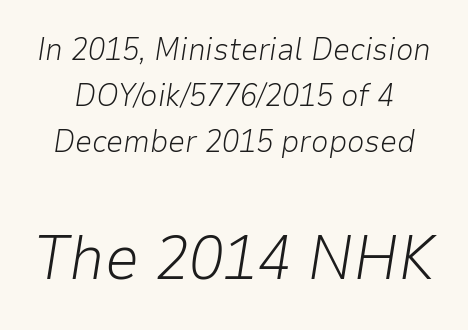
{"italic": "yes", "lean": "right", "slant_degrees": 9, "bold": "no", "weight": "light", "width": "normal", "stroke_contrast": "low", "x_height": "medium", "monospaced": "no", "underline": "no", "line_spacing": "normal", "line_spacing_ratio": 1.49, "letter_spacing": "normal", "letter_spacing_em": 0.0, "larger_block": "second", "size_ratio": 2.0, "glyph_px": 62}
